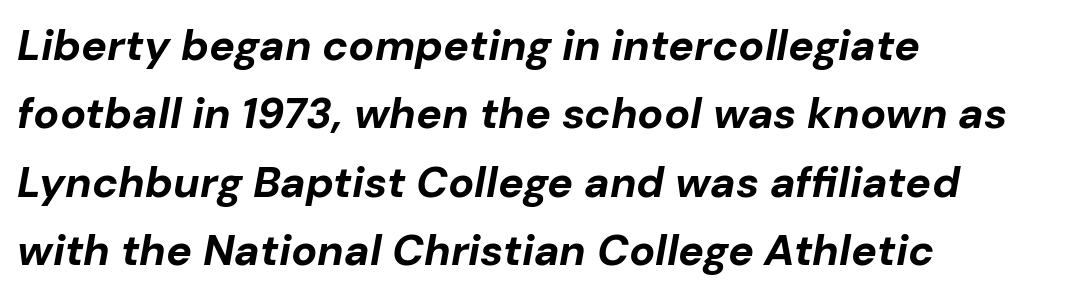
Spacing between characters is what you'd get straight out of the box. The paragraph has a hard left edge and a soft right edge. These lines were composed using italics. Underline: absent. The passage shown stacks its lines at a standard gap.
